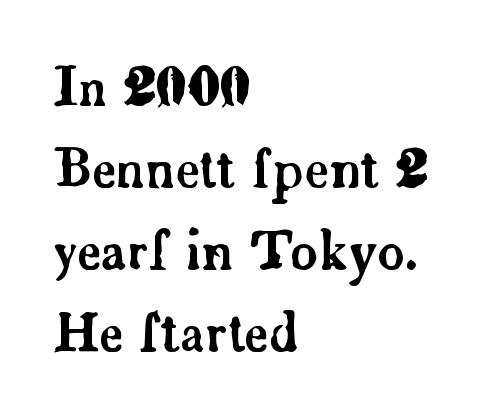
{"serif": "yes", "italic": "no", "width": "normal", "stroke_contrast": "low", "x_height": "small", "monospaced": "no", "underline": "no", "align": "left", "line_spacing": "normal", "line_spacing_ratio": 1.58, "letter_spacing": "normal", "letter_spacing_em": 0.0, "glyph_px": 52}
